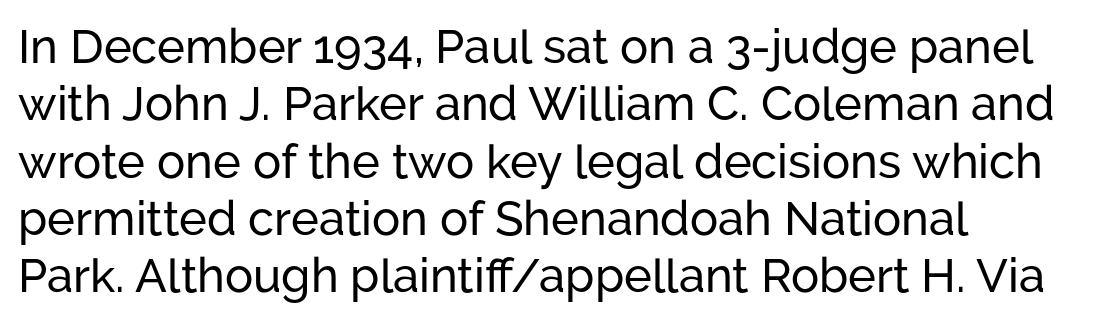
Q: Is the text italic (slanted)? A: No, it is upright.
Q: Is the typeface a serif or a sans-serif typeface? A: Sans-serif.
Q: Is the text underlined? A: No.
Q: How is the paragraph aligned? A: Left-aligned.
Q: Is the spacing between letters normal or unusually wide? A: Normal.
Q: Width (condensed, normal, or wide)? A: Normal.
Q: Stroke contrast? A: Low.
Q: x-height? A: Medium.
Q: Monospaced? A: No.
